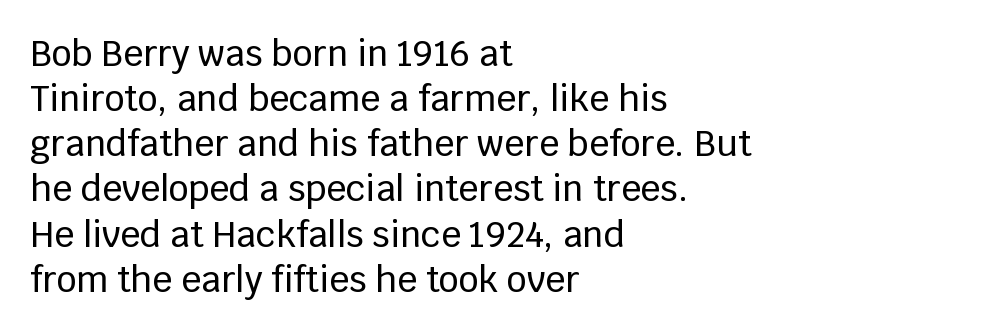
The image shows 35 px sans-serif type, upright; set left-aligned, normal line spacing (1.29x), normal letter spacing, not underlined; low stroke contrast and a large x-height.
